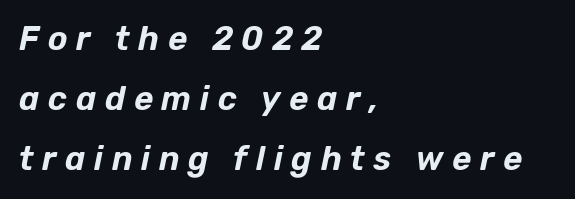
Q: Is the text italic (slanted)? A: Yes, it leans right by about 12 degrees.
Q: Is the text underlined? A: No.
Q: How is the paragraph aligned? A: Left-aligned.
Q: Is the spacing between letters normal or unusually wide? A: Unusually wide.
Q: Width (condensed, normal, or wide)? A: Normal.
Q: Stroke contrast? A: Low.
Q: x-height? A: Medium.
Q: Monospaced? A: No.
